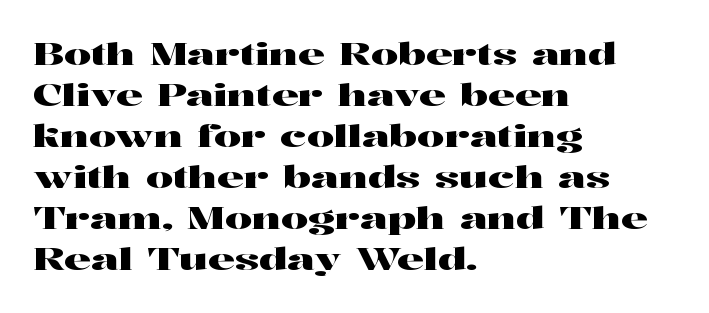
Rule under the text: the space is simply empty. Unlike a clean sans, this face finishes its strokes with serifs. The paragraph has a hard left edge and a soft right edge. These lines are rendered in a variable-pitch font. Letter spacing: default.
